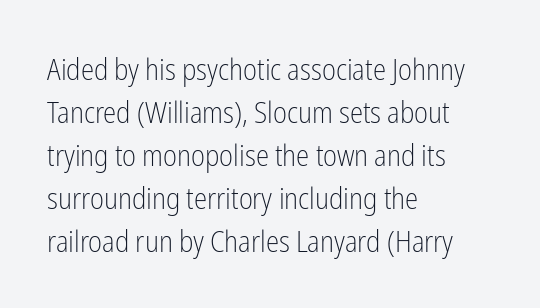
{"serif": "no", "italic": "no", "bold": "no", "weight": "light", "width": "condensed", "stroke_contrast": "low", "x_height": "medium", "monospaced": "no", "underline": "no", "align": "left", "line_spacing": "normal", "line_spacing_ratio": 1.43, "letter_spacing": "normal", "letter_spacing_em": 0.0, "glyph_px": 30}
